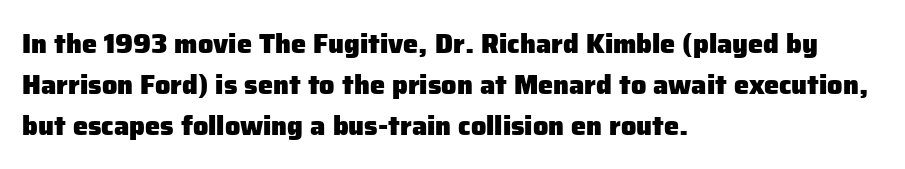
This is the regular roman posture of the typeface. Regarding leading, the lines here are spaced in the standard way. Heft: maximum for text — a bold. The specimen omits any rule beneath the text block's lines.
